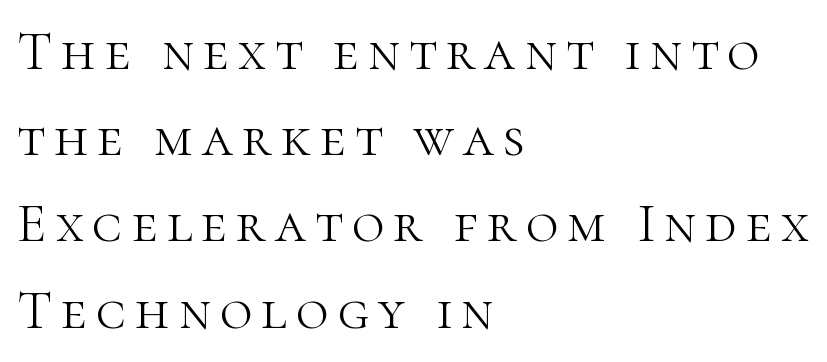
Ascenders rise straight up at ninety degrees. Anything drawn beneath the words? Only blank space. The passage shown is typed in a proportional face where columns would drift. The letters carry serifs — small finishing strokes at the ends of their stems.
